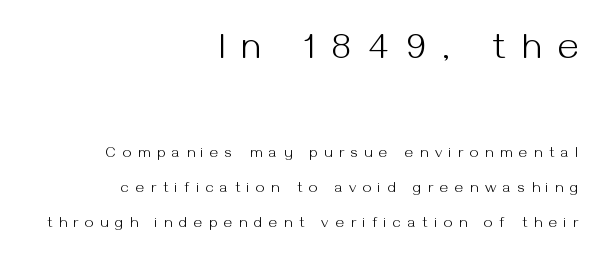
{"serif": "no", "italic": "no", "bold": "no", "weight": "light", "width": "normal", "stroke_contrast": "medium", "x_height": "medium", "monospaced": "no", "underline": "no", "align": "right", "line_spacing": "loose", "line_spacing_ratio": 2.33, "letter_spacing": "wide", "letter_spacing_em": 0.46, "larger_block": "first", "size_ratio": 2.47, "glyph_px": 37}
